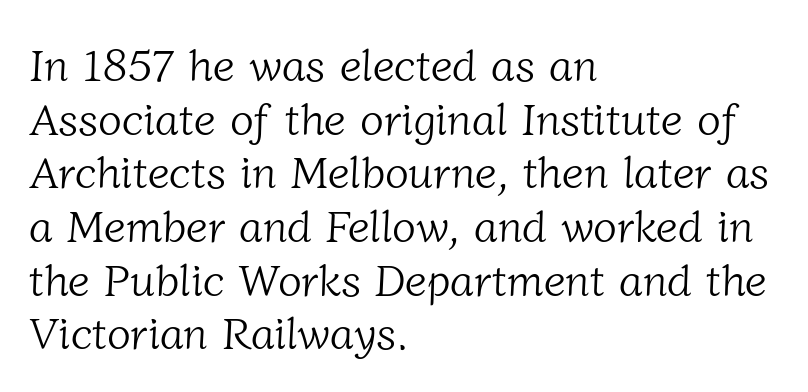
The image shows 44 px light serif type; set left-aligned, line spacing 1.22x, normal letter spacing, not underlined; low stroke contrast and a medium x-height.
